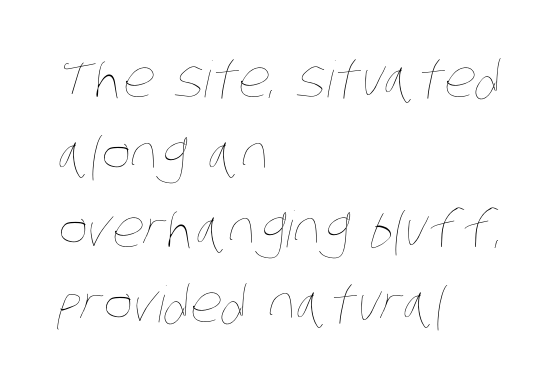
Q: Is the text bold? A: No.
Q: Is the text underlined? A: No.
Q: How is the paragraph aligned? A: Left-aligned.
Q: Is the spacing between letters normal or unusually wide? A: Normal.
Q: Is the spacing between lines tight, normal or loose? A: Normal.
Q: Width (condensed, normal, or wide)? A: Condensed.
Q: Stroke contrast? A: Low.
Q: x-height? A: Large.
Q: Monospaced? A: No.
